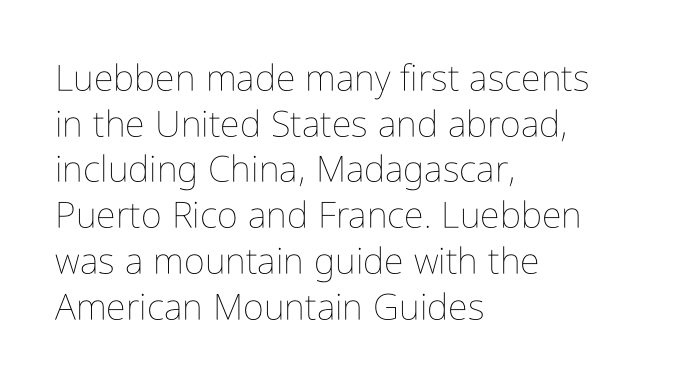
Quick note: underline off. Compared with a centered layout, this one pins lines to the left instead. A typesetter would call this zero additional tracking. The typeface has the unassuming heft of standard copy or less. Proportional: the letters do not fall into vertical columns. Rows of type keep a routine distance in the vertical direction.
